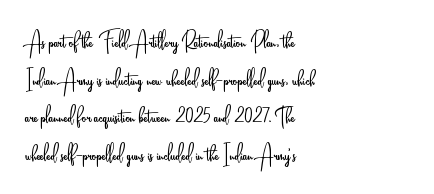
Q: Is the text bold? A: No.
Q: Is the typeface a serif or a sans-serif typeface? A: Sans-serif.
Q: Is the text underlined? A: No.
Q: How is the paragraph aligned? A: Left-aligned.
Q: Is the spacing between letters normal or unusually wide? A: Normal.
Q: Is the spacing between lines tight, normal or loose? A: Normal.
Q: Width (condensed, normal, or wide)? A: Condensed.
Q: Stroke contrast? A: Low.
Q: x-height? A: Small.
Q: Monospaced? A: No.
